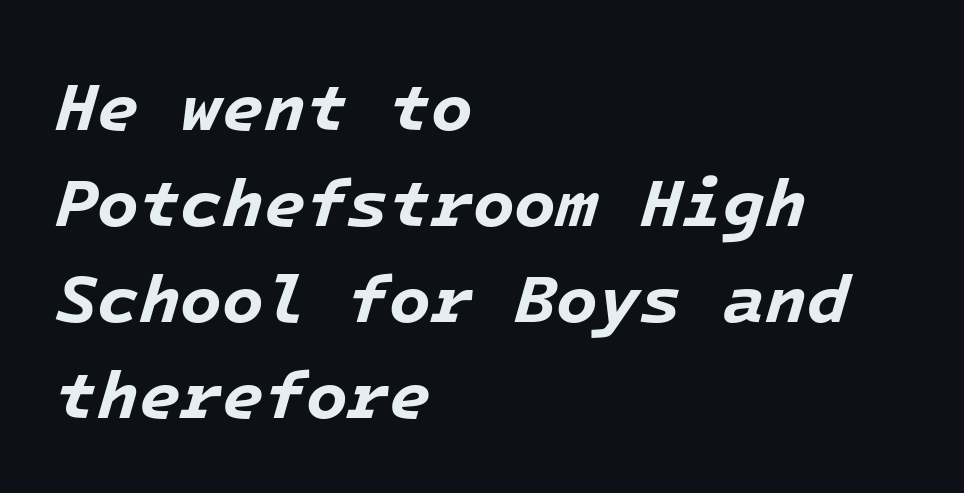
The passage shown leans; its letterforms are oblique. Layout note: lines flush left. Leading: standard. Short note: letters normally spaced.
